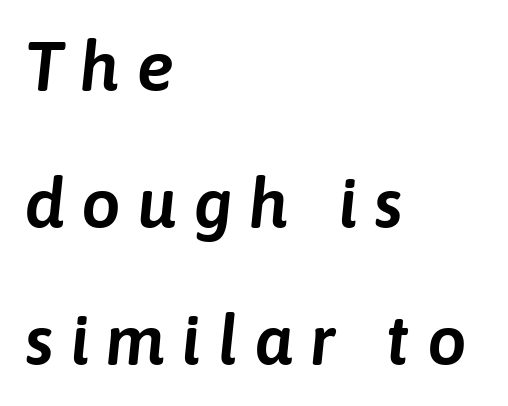
{"italic": "yes", "lean": "right", "slant_degrees": 6, "width": "normal", "stroke_contrast": "low", "x_height": "medium", "monospaced": "no", "underline": "no", "align": "left", "line_spacing": "loose", "line_spacing_ratio": 1.96, "letter_spacing": "wide", "letter_spacing_em": 0.24, "glyph_px": 70}
